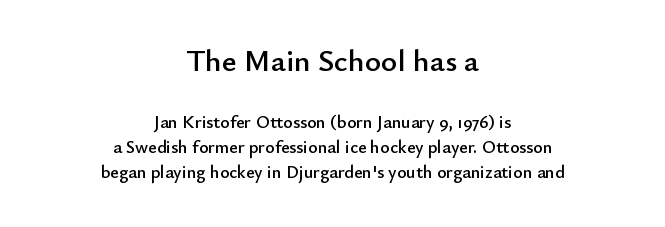
The image shows 31 px sans-serif type, upright; set centered, normal line spacing (1.41x), normal letter spacing, not underlined; the first (top) block is 1.72x larger; low stroke contrast and a small x-height.
